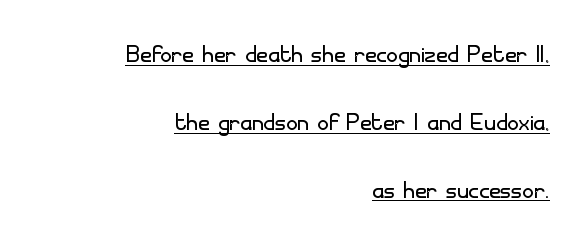
Students, observe: this is what heavily led, spacious text looks like. These glyphs show unthickened strokes, regular width or finer. Compared with undecorated copy, this sample adds a rule below the words. Nope, not italic — everything's standing straight. You could not count columns in this text — the font is proportionally spaced.
